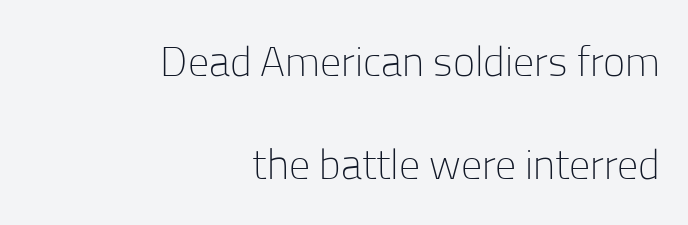
Does extra space separate the letters? No, they use regular spacing. Type without underlining. Vertical spacing — loose. The lettering stays uniformly vertical, giving the passage a roman look. Caption: multi-line text, flush right, ragged left.
